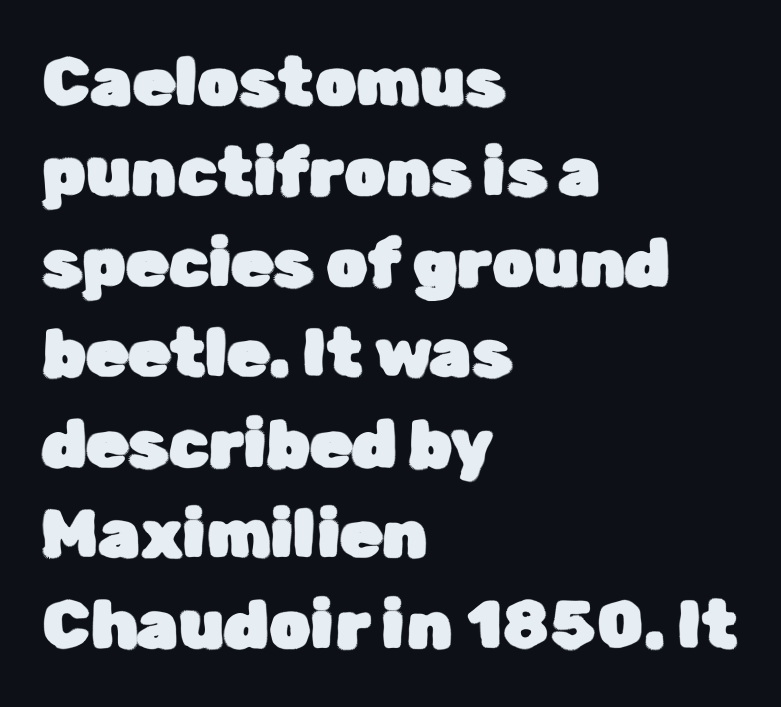
The leading is moderate, giving the passage an even texture. The specimen reads as upright at a glance. If you drew a ruler down the left edge, every line would touch it. To sum up the face: it is a sans, with no serifs. A typesetter would call this proportional, since set widths differ per character.
